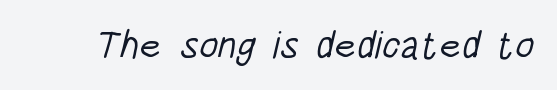
The image shows 39 px light, condensed sans-serif type; set normal letter spacing, not underlined; low stroke contrast and a large x-height.
